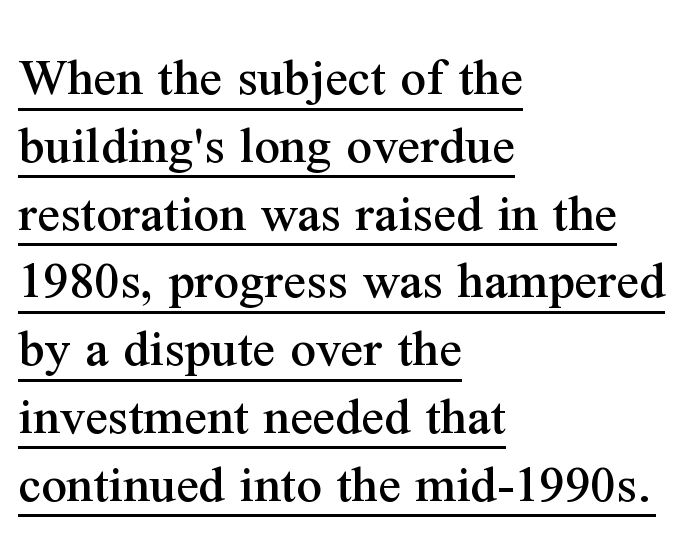
The image shows 56 px serif type, upright; set left-aligned, line spacing 1.21x, normal letter spacing, underlined; medium stroke contrast and a medium x-height.
